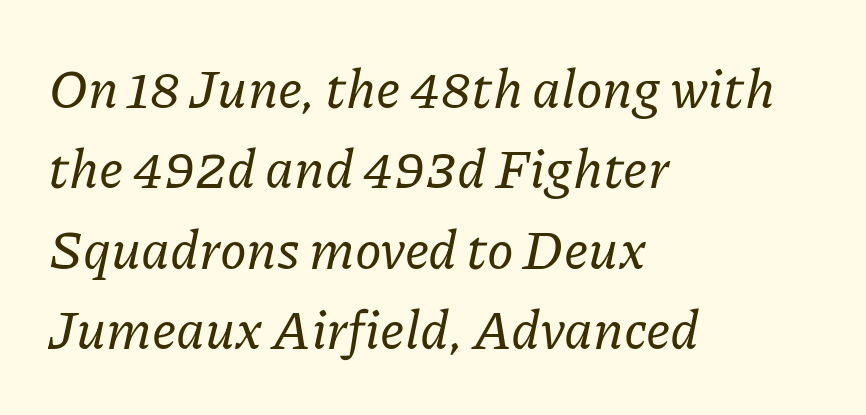
{"serif": "yes", "italic": "yes", "lean": "right", "slant_degrees": 11, "width": "normal", "stroke_contrast": "low", "x_height": "medium", "monospaced": "no", "underline": "no", "align": "left", "line_spacing": "normal", "line_spacing_ratio": 1.49, "letter_spacing": "normal", "letter_spacing_em": 0.0, "glyph_px": 54}
